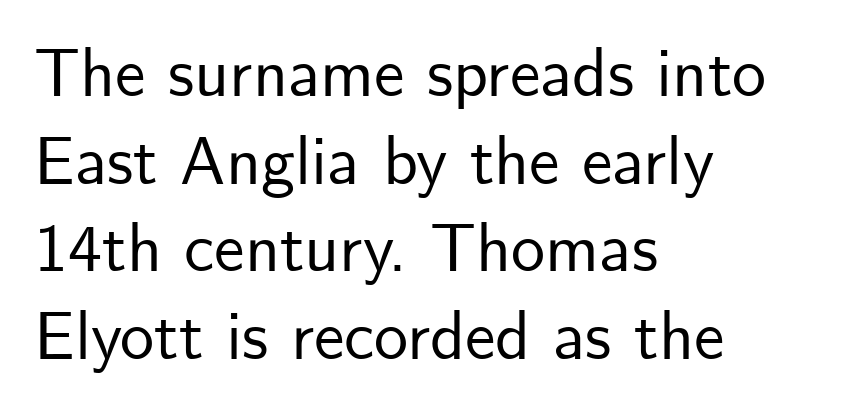
{"serif": "no", "italic": "no", "width": "normal", "stroke_contrast": "low", "x_height": "small", "monospaced": "no", "underline": "no", "align": "left", "line_spacing": "normal", "line_spacing_ratio": 1.29, "letter_spacing": "normal", "letter_spacing_em": 0.0, "glyph_px": 68}
